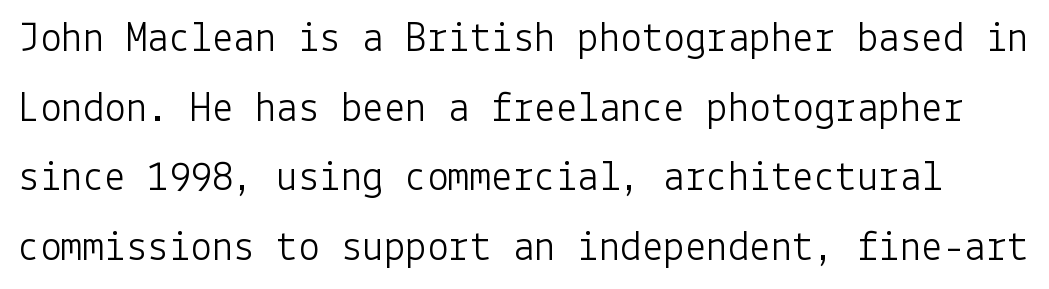
A sans-serif font was chosen for this passage. Every character sits straight up, as roman type does. Reading down the column, the eye jumps a familiar distance to each next line. Unmarked baselines from the first word to the last. The type is set solid horizontally, with unmodified tracking.
